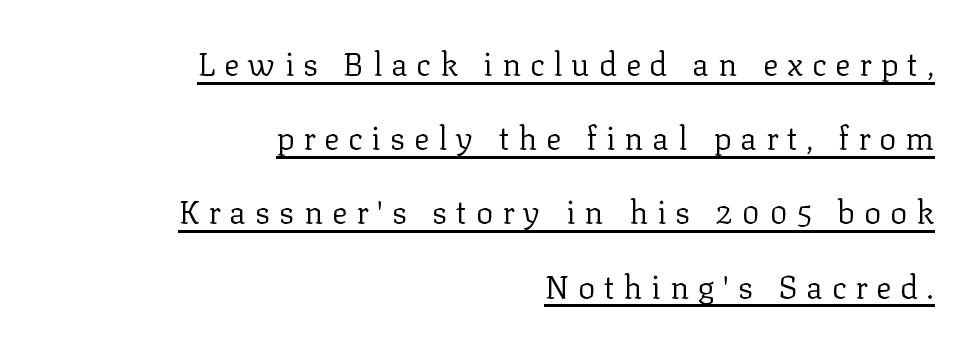
The image shows 32 px regular-weight serif type, upright; set right-aligned, loose line spacing (2.32x), unusually wide letter spacing (+0.28 em), underlined; low stroke contrast and a medium x-height.
